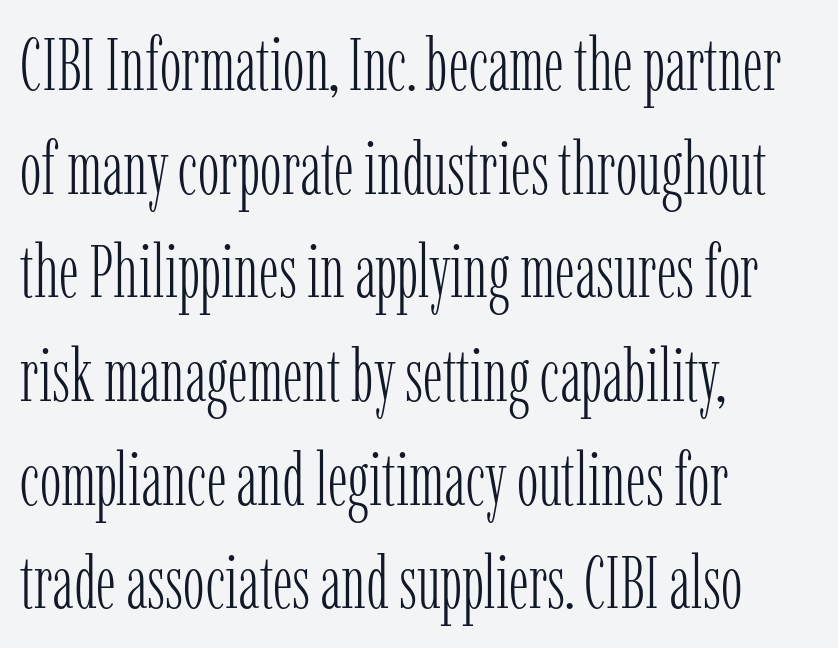
Rendered with straight, roman letterforms. Characters follow at the spacing the type designer built in. Note the varied advance widths — an 'i' is clearly narrower than an 'm'. Notice how the passage keeps a crisp vertical edge on the left only. The space directly below the letters is spotless. Leading: standard.
